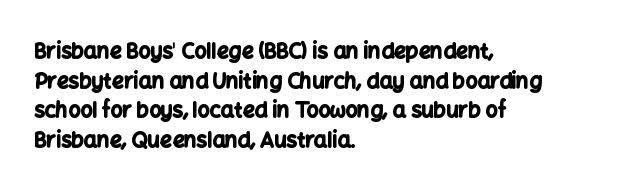
The vertical gap from one line to the next is medium. Beneath every word, the page is bare. Nothing unusual about the tracking: characters are spaced as the font intends. Its strokes are broad and dark, the hallmark of bold type. This sample uses an upright cut, with every glyph sitting square on the baseline. If you drew a ruler down the left edge, every line would touch it.
